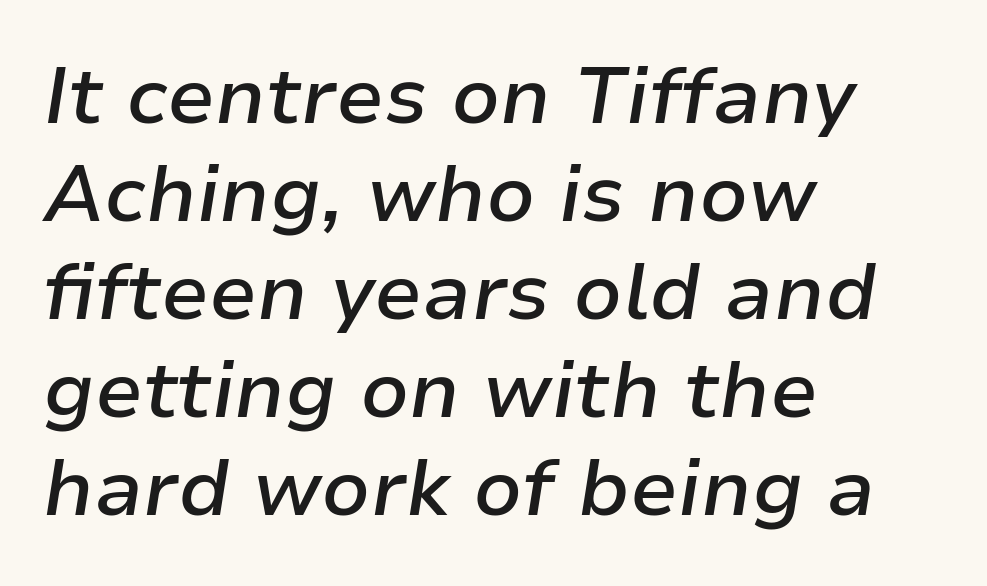
The image shows 79 px semibold type, italic (leaning right); set left-aligned, line spacing 1.24x, normal letter spacing, not underlined; low stroke contrast and a medium x-height.
